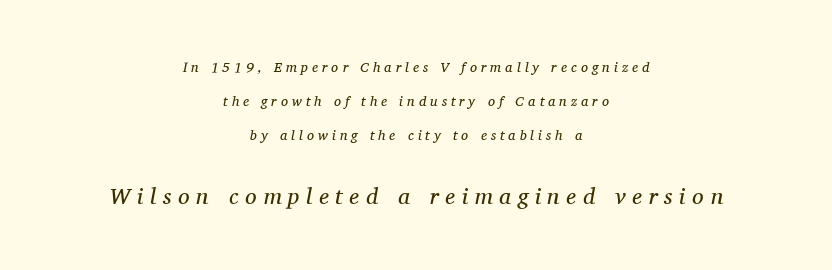
The image shows 23 px text type, italic (leaning right); set centered, loose line spacing (2.44x), unusually wide letter spacing (+0.29 em), not underlined; the second (bottom) block is 1.64x larger.
